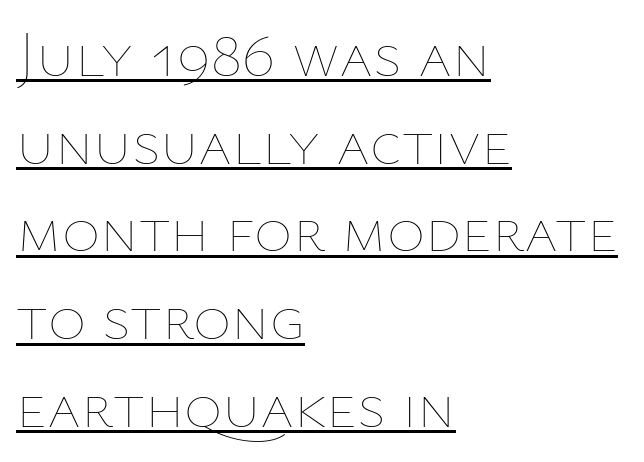
Q: Is the text bold? A: No.
Q: Is the text italic (slanted)? A: No, it is upright.
Q: Is the text underlined? A: Yes.
Q: How is the paragraph aligned? A: Left-aligned.
Q: Is the spacing between letters normal or unusually wide? A: Normal.
Q: Is the spacing between lines tight, normal or loose? A: Normal.
Q: Width (condensed, normal, or wide)? A: Normal.
Q: Stroke contrast? A: Low.
Q: x-height? A: Medium.
Q: Monospaced? A: No.
